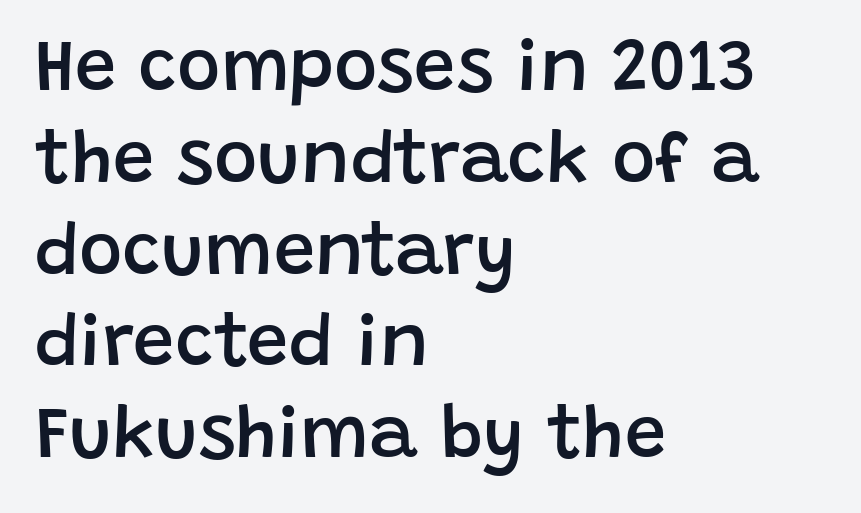
The image shows 74 px semibold sans-serif type, upright; set left-aligned, line spacing 1.24x, normal letter spacing, not underlined; low stroke contrast and a large x-height.
